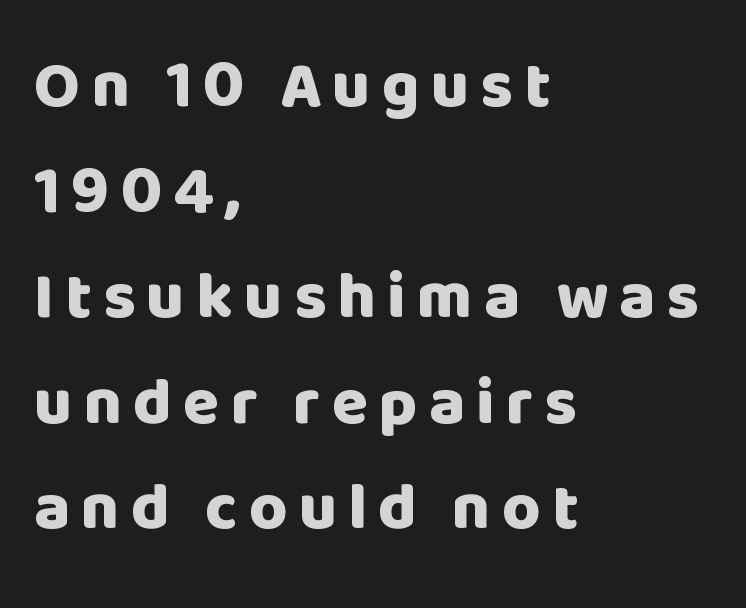
{"serif": "no", "italic": "no", "bold": "yes", "weight": "heavy", "width": "normal", "stroke_contrast": "low", "x_height": "large", "monospaced": "no", "underline": "no", "align": "left", "line_spacing": "normal", "line_spacing_ratio": 1.6, "glyph_px": 66}
